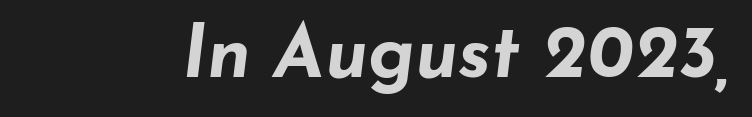
{"italic": "yes", "lean": "right", "slant_degrees": 7, "bold": "yes", "weight": "bold", "width": "wide", "stroke_contrast": "low", "x_height": "small", "monospaced": "no", "underline": "no", "letter_spacing": "normal", "letter_spacing_em": 0.0, "glyph_px": 74}
